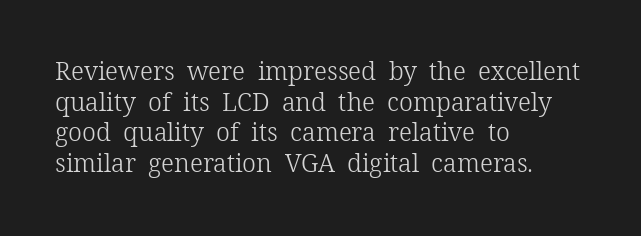
The image shows 25 px text type, upright; set left-aligned, line spacing 1.23x, normal letter spacing, not underlined.
